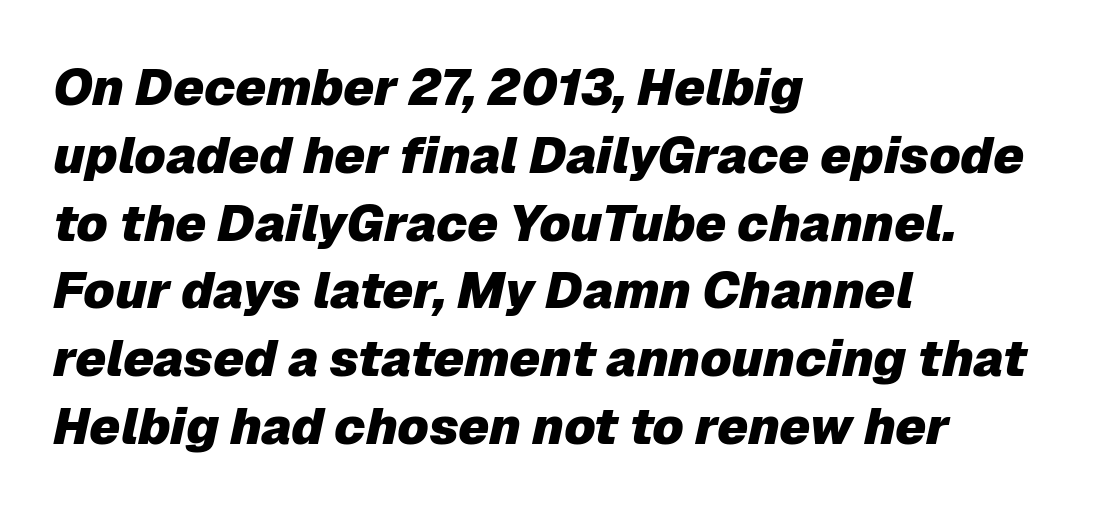
{"italic": "yes", "lean": "right", "slant_degrees": 12, "bold": "yes", "weight": "heavy", "width": "normal", "stroke_contrast": "low", "x_height": "medium", "monospaced": "no", "underline": "no", "align": "left", "line_spacing": "normal", "line_spacing_ratio": 1.33, "letter_spacing": "normal", "letter_spacing_em": 0.0, "glyph_px": 51}
